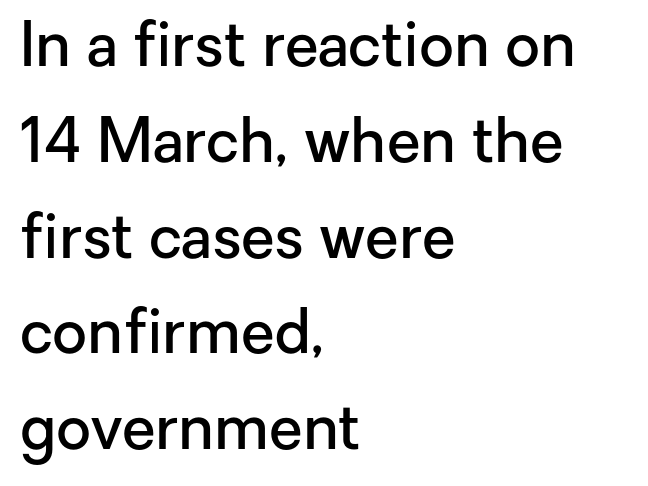
Q: Is the text bold? A: Semi-bold.
Q: Is the text italic (slanted)? A: No, it is upright.
Q: Is the typeface a serif or a sans-serif typeface? A: Sans-serif.
Q: Is the text underlined? A: No.
Q: How is the paragraph aligned? A: Left-aligned.
Q: Is the spacing between letters normal or unusually wide? A: Normal.
Q: Is the spacing between lines tight, normal or loose? A: Normal.
Q: Width (condensed, normal, or wide)? A: Normal.
Q: Stroke contrast? A: Low.
Q: x-height? A: Medium.
Q: Monospaced? A: No.
